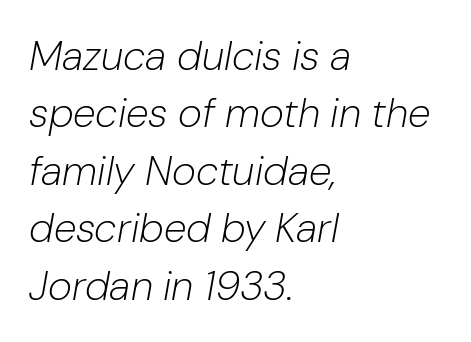
The image shows 41 px light type, italic (leaning right); set left-aligned, normal line spacing (1.4x), normal letter spacing, not underlined; low stroke contrast and a medium x-height.
